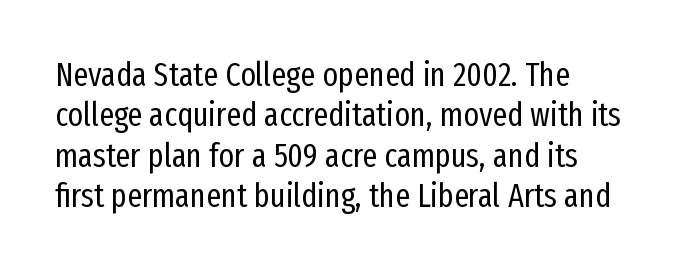
{"serif": "no", "italic": "no", "bold": "no", "weight": "regular", "width": "condensed", "stroke_contrast": "low", "x_height": "medium", "monospaced": "no", "underline": "no", "line_spacing_ratio": 1.22, "letter_spacing": "normal", "letter_spacing_em": 0.0, "glyph_px": 33}
